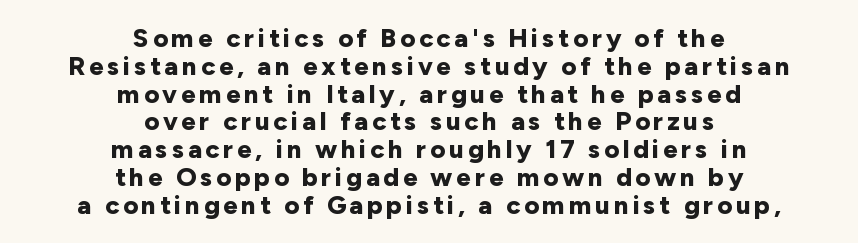
The image shows 26 px bold type, upright; set centered, tight line spacing (1.07x), not underlined.
